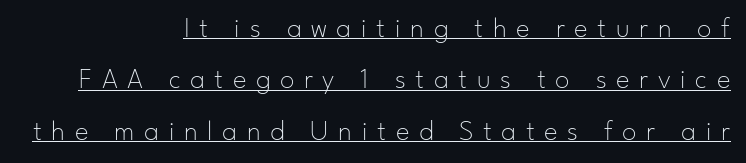
The image shows 29 px thin sans-serif type, upright; set right-aligned, line spacing 1.77x, unusually wide letter spacing (+0.33 em), underlined; low stroke contrast and a small x-height.
